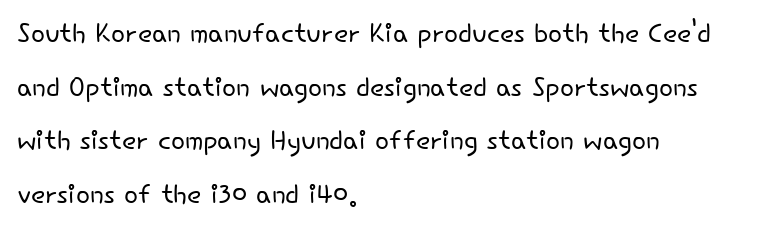
The designer left line spacing at the default. Is the type heavy? It reads as light-to-regular instead. A bare baseline throughout the passage. Each word holds together tightly as a unit, with standard inter-letter gaps.
